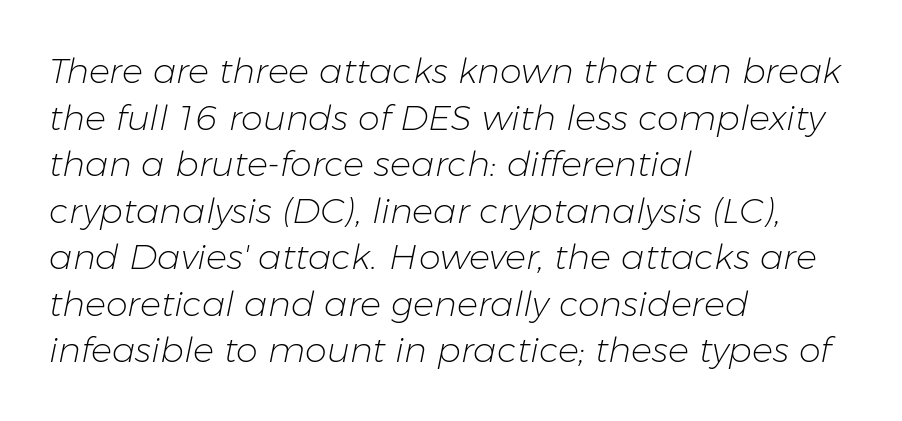
Q: Is the text bold? A: No.
Q: Is the text italic (slanted)? A: Yes, it leans right by about 11 degrees.
Q: Is the text underlined? A: No.
Q: How is the paragraph aligned? A: Left-aligned.
Q: Is the spacing between letters normal or unusually wide? A: Normal.
Q: Is the spacing between lines tight, normal or loose? A: Normal.
Q: Width (condensed, normal, or wide)? A: Normal.
Q: Stroke contrast? A: Low.
Q: x-height? A: Medium.
Q: Monospaced? A: No.
